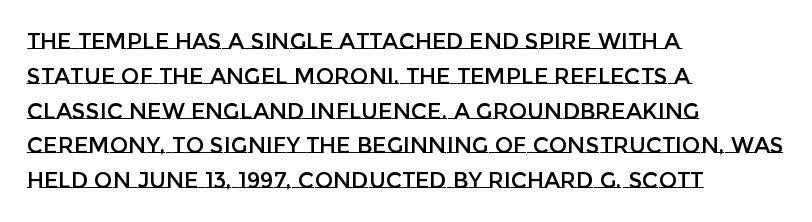
The letters stand straight up with perfectly vertical stems. The strip under each line holds only bare page. Each new line begins a customary step beneath the previous one. Inter-character spacing is left at the font's built-in metrics. The paragraph shown leans on its left margin.
